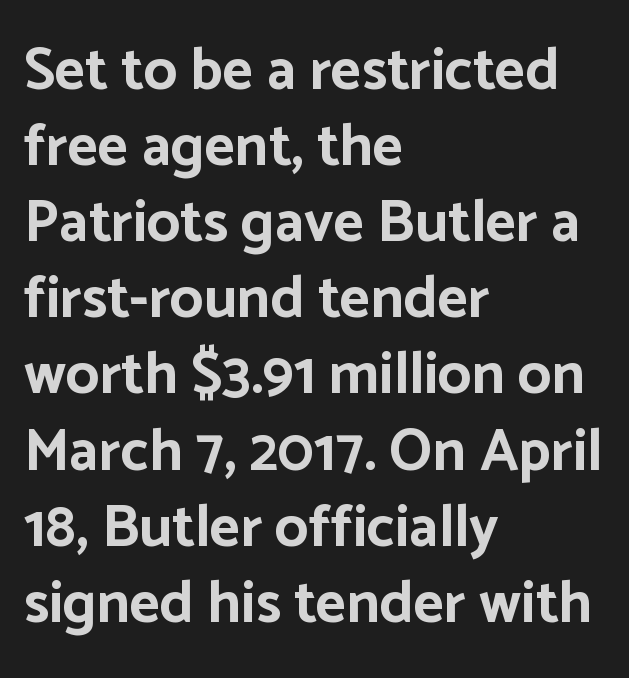
Clear beneath every line of the passage. Posture: upright roman. The gaps between neighbouring characters are ordinary and unremarkable. Regular leading.
